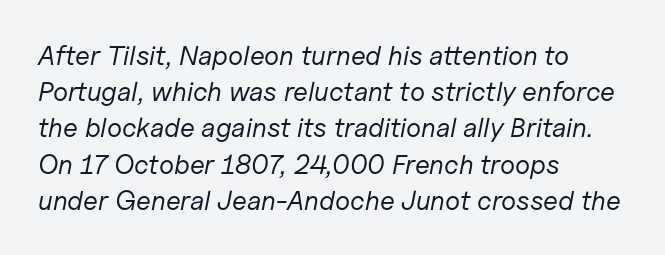
Q: Is the text bold? A: No.
Q: Is the text italic (slanted)? A: Yes, it leans right by about 11 degrees.
Q: Is the text underlined? A: No.
Q: How is the paragraph aligned? A: Left-aligned.
Q: Is the spacing between letters normal or unusually wide? A: Normal.
Q: Is the spacing between lines tight, normal or loose? A: Normal.
